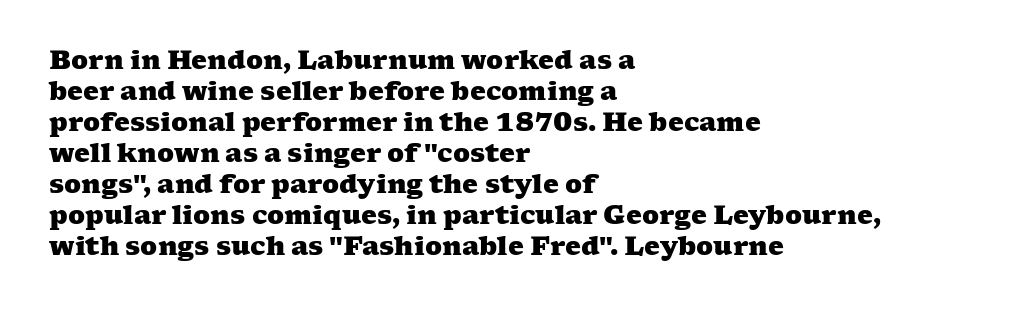
The passage shown is not underscored anywhere. Every row of glyphs begins at an identical x-position on the left. The passage shown is emphatically bold. The line texture is even and compact thanks to regular tracking.
